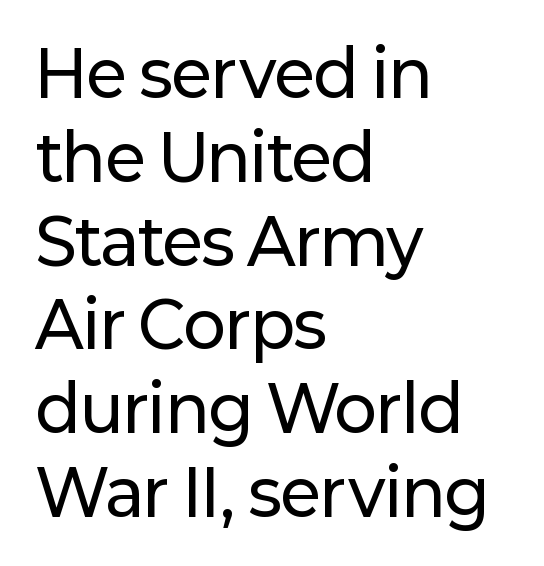
The image shows 63 px sans-serif type, upright; set left-aligned, normal line spacing (1.33x), normal letter spacing, not underlined; low stroke contrast and a medium x-height.
